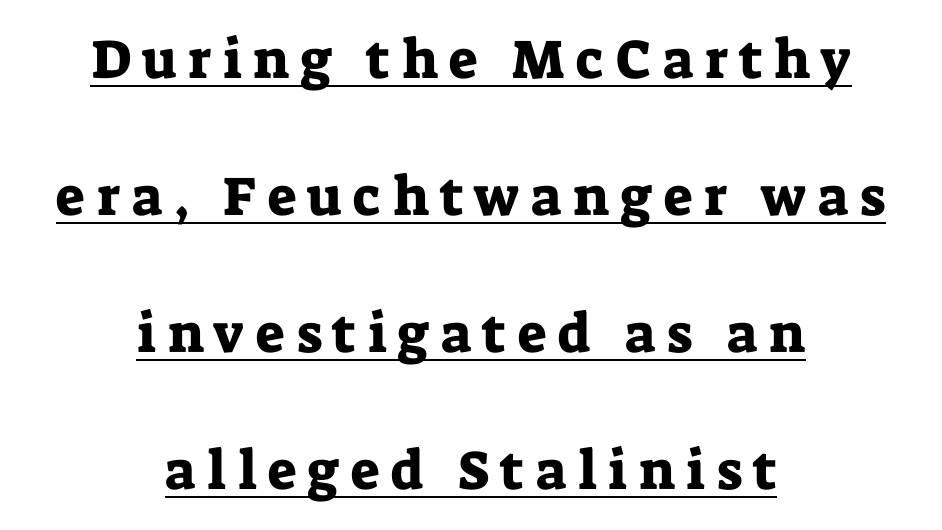
Q: Is the text italic (slanted)? A: No, it is upright.
Q: Is the typeface a serif or a sans-serif typeface? A: Serif.
Q: Is the text underlined? A: Yes.
Q: How is the paragraph aligned? A: Centered.
Q: Is the spacing between letters normal or unusually wide? A: Unusually wide.
Q: Is the spacing between lines tight, normal or loose? A: Loose.
Q: Width (condensed, normal, or wide)? A: Normal.
Q: Stroke contrast? A: Low.
Q: x-height? A: Medium.
Q: Monospaced? A: No.
